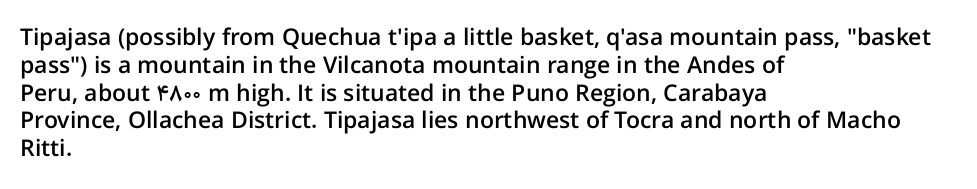
Q: Is the text bold? A: Semi-bold.
Q: Is the text italic (slanted)? A: No, it is upright.
Q: Is the text underlined? A: No.
Q: How is the paragraph aligned? A: Left-aligned.
Q: Is the spacing between letters normal or unusually wide? A: Normal.
